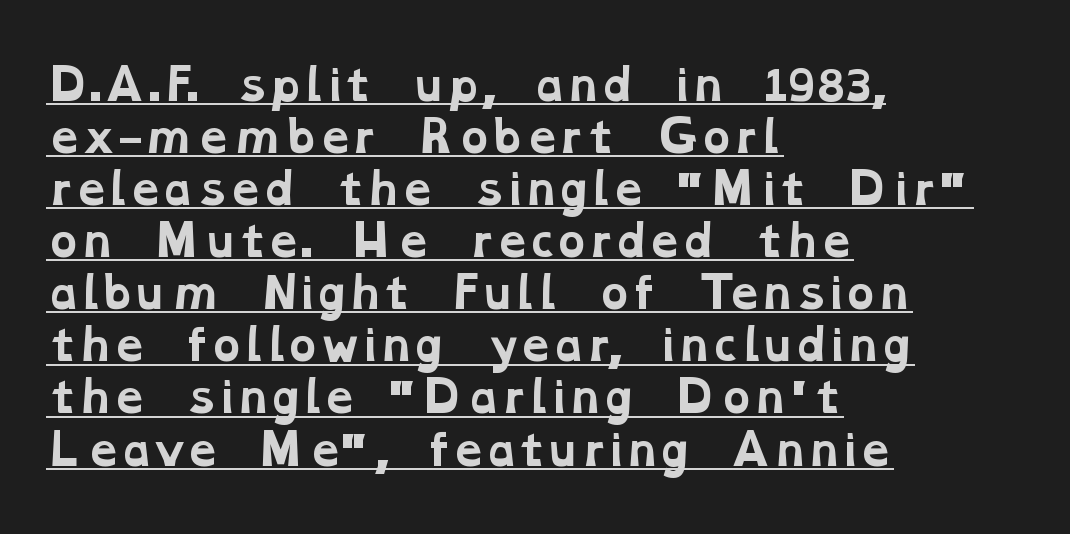
{"serif": "yes", "bold": "yes", "weight": "bold", "width": "wide", "stroke_contrast": "low", "x_height": "medium", "monospaced": "no", "underline": "yes", "align": "left", "line_spacing_ratio": 1.24, "letter_spacing": "normal", "letter_spacing_em": 0.0, "glyph_px": 42}
